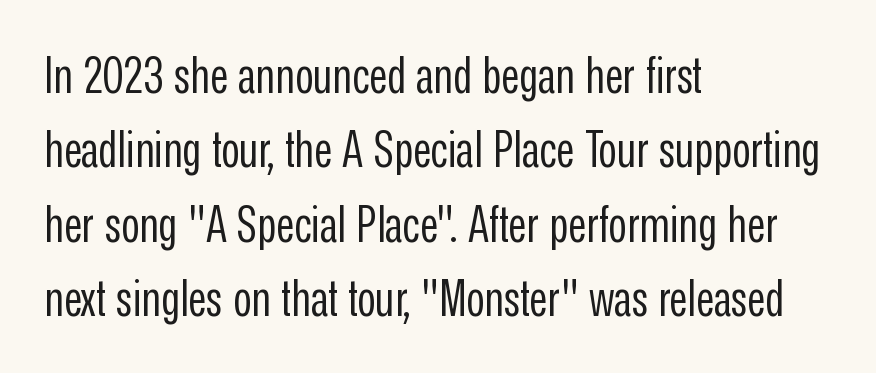
{"serif": "no", "italic": "no", "bold": "no", "weight": "regular", "width": "condensed", "stroke_contrast": "low", "x_height": "medium", "monospaced": "no", "underline": "no", "align": "left", "line_spacing": "normal", "line_spacing_ratio": 1.49, "letter_spacing": "normal", "letter_spacing_em": 0.0, "glyph_px": 50}
